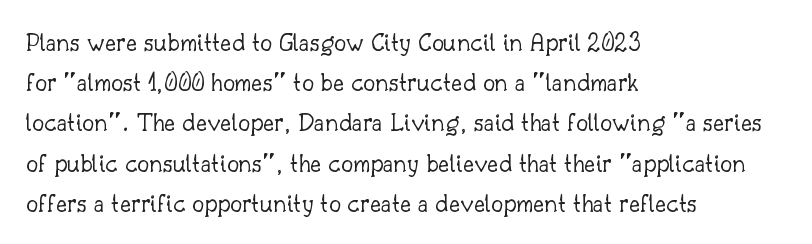
Q: Is the text bold? A: No.
Q: Is the text italic (slanted)? A: No, it is upright.
Q: Is the text underlined? A: No.
Q: How is the paragraph aligned? A: Left-aligned.
Q: Is the spacing between letters normal or unusually wide? A: Normal.
Q: Is the spacing between lines tight, normal or loose? A: Normal.
